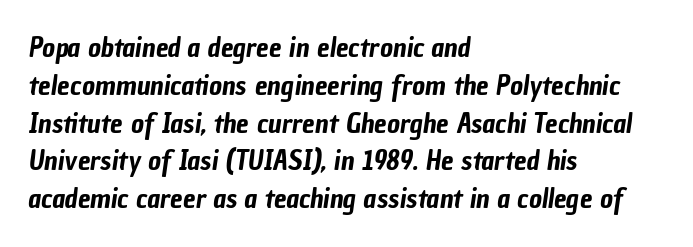
Note the varied advance widths — an 'i' is clearly narrower than an 'm'. A normal amount of white space separates one row of letters from the next. Left-aligned paragraph, ragged on the right. Nope, no serifs anywhere on these letters.
